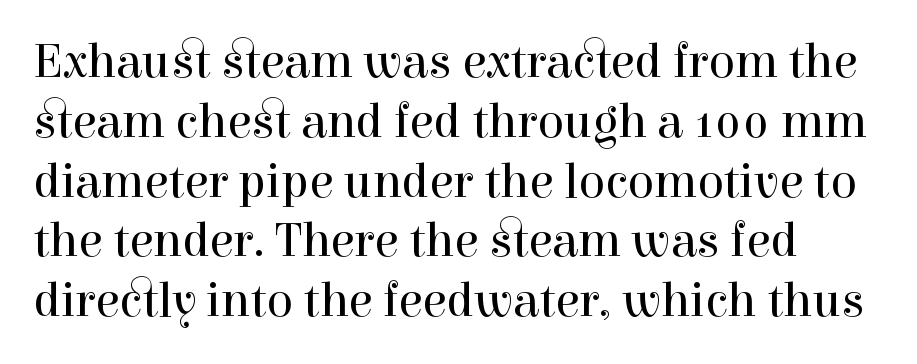
This rendering uses left alignment, leaving the right contour irregular. Notice how the stems are strictly vertical — no italics here. No letter is thick-stroked: the sample isn't bold. The passage shown is typed in a proportional face where columns would drift. Spacing between characters is what you'd get straight out of the box.
